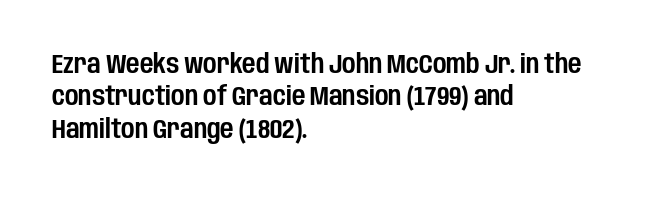
{"italic": "no", "underline": "no", "align": "left", "line_spacing": "normal", "line_spacing_ratio": 1.25, "letter_spacing": "normal", "letter_spacing_em": 0.0, "glyph_px": 26}
